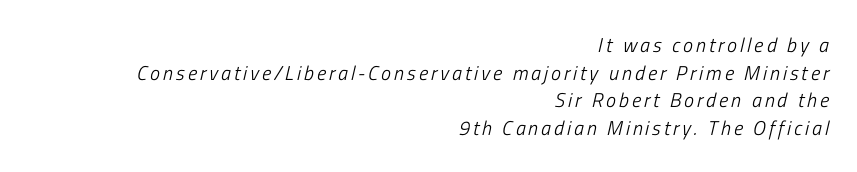
{"italic": "yes", "lean": "right", "slant_degrees": 13, "bold": "no", "underline": "no", "align": "right", "line_spacing": "normal", "line_spacing_ratio": 1.38, "glyph_px": 20}
